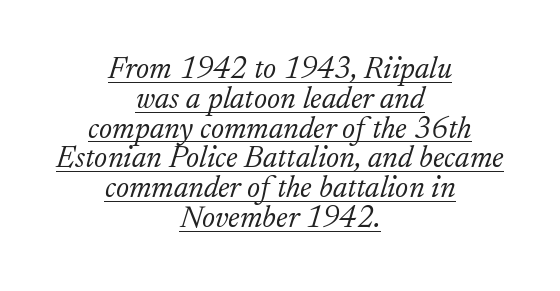
{"serif": "yes", "italic": "yes", "lean": "right", "slant_degrees": 17, "bold": "no", "weight": "light", "width": "normal", "stroke_contrast": "low", "x_height": "small", "monospaced": "no", "underline": "yes", "align": "center", "line_spacing": "tight", "line_spacing_ratio": 0.96, "letter_spacing": "normal", "letter_spacing_em": 0.0, "glyph_px": 31}
